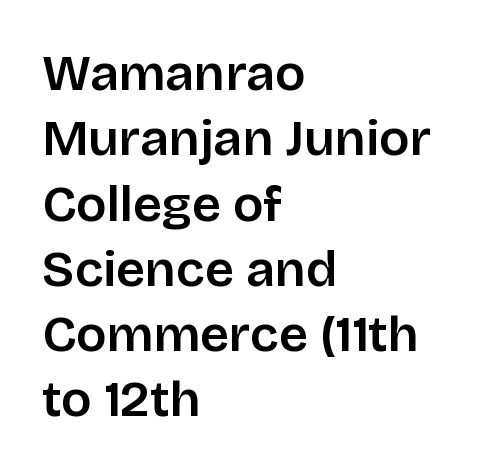
The image shows 51 px sans-serif type, upright; set left-aligned, normal line spacing (1.28x), normal letter spacing, not underlined; low stroke contrast and a large x-height.
